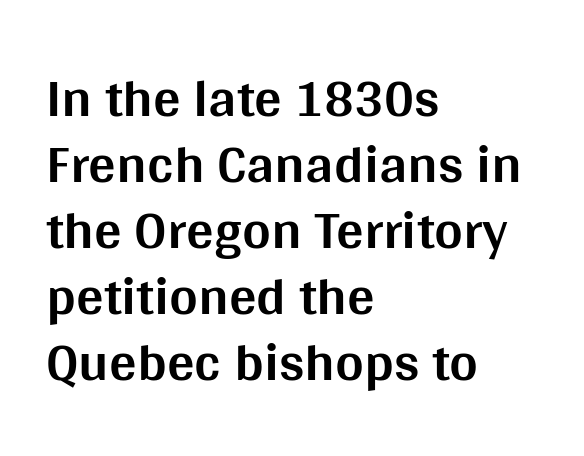
The image shows 55 px bold sans-serif type, upright; set left-aligned, line spacing 1.2x, normal letter spacing, not underlined; medium stroke contrast and a large x-height.
